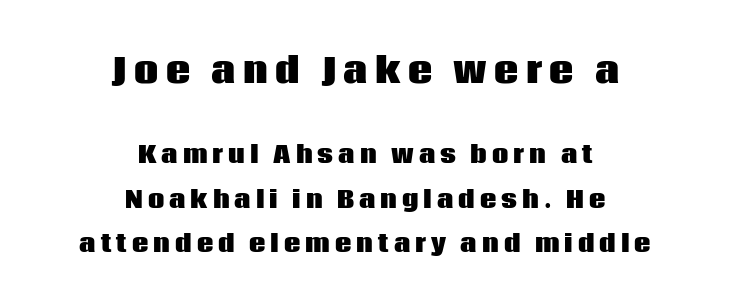
This is heavy type, rendered in bold. Loosely led — the rows are spread out. These lines are rendered in a variable-pitch font. Check under the words: just untouched page. Notice how the passage keeps no hard edge, just a central spine.
